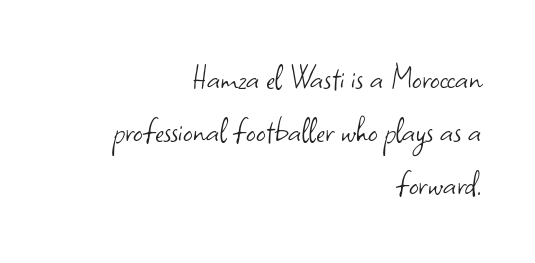
Q: Is the text bold? A: No.
Q: Is the text italic (slanted)? A: Yes.
Q: Is the typeface a serif or a sans-serif typeface? A: Sans-serif.
Q: Is the text underlined? A: No.
Q: How is the paragraph aligned? A: Right-aligned.
Q: Is the spacing between letters normal or unusually wide? A: Normal.
Q: Is the spacing between lines tight, normal or loose? A: Normal.
Q: Width (condensed, normal, or wide)? A: Normal.
Q: Stroke contrast? A: Low.
Q: x-height? A: Small.
Q: Monospaced? A: No.
